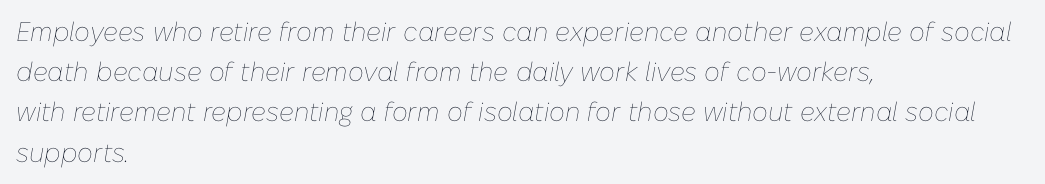
{"italic": "yes", "lean": "right", "slant_degrees": 10, "bold": "no", "underline": "no", "align": "left", "line_spacing": "normal", "line_spacing_ratio": 1.49, "letter_spacing": "normal", "letter_spacing_em": 0.0, "glyph_px": 27}
